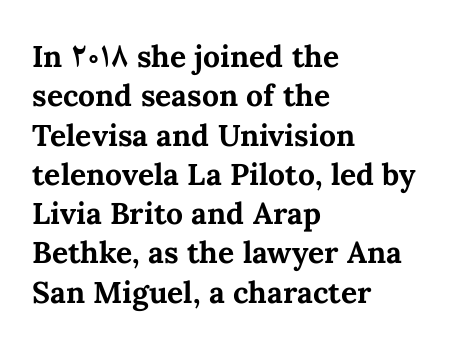
Ascenders rise straight up at ninety degrees. Letters rest on an invisible, unmarked baseline. Proportional: the letters do not fall into vertical columns. Pretty heavy lettering here — definitely bold. Is the letter spacing exaggerated? No — it looks like the ordinary default. In CSS terms this would be text-align: left.
